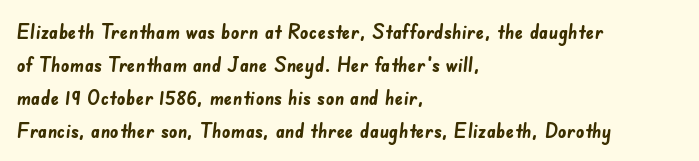
Compared with a centered layout, this one pins lines to the left instead. Letter spacing: default. Type without underlining. Heavy-handed strokes throughout: this text is bold. Students, observe: this is what conventionally led text looks like.
